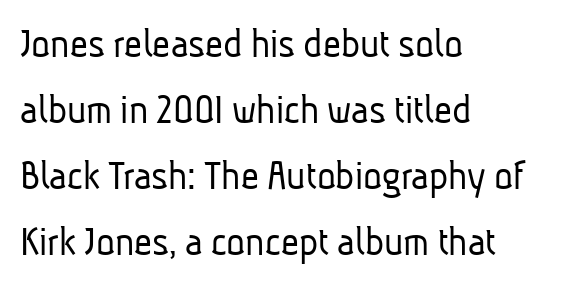
{"serif": "no", "bold": "no", "weight": "light", "width": "condensed", "stroke_contrast": "low", "x_height": "medium", "monospaced": "no", "underline": "no", "align": "left", "line_spacing": "normal", "line_spacing_ratio": 1.5, "letter_spacing": "normal", "letter_spacing_em": 0.0, "glyph_px": 44}
